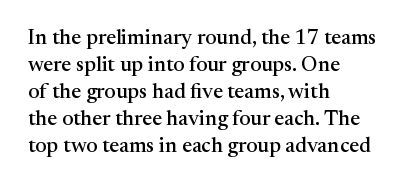
No word sits above an underline. Rendered with straight, roman letterforms. A typesetter would call this leading conventional body-copy spacing. Nothing unusual about the tracking: characters are spaced as the font intends. Line starts are locked; line ends wander.
